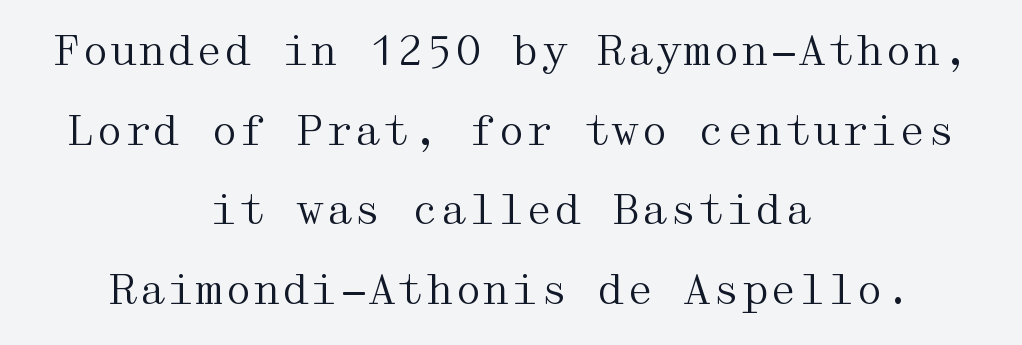
The passage shown is not underscored anywhere. Stroke terminals: seriffed. Words appear dense and cohesive because spacing is normal. Ascenders rise straight up at ninety degrees. Summary of vertical rhythm: relaxed, with wide interline spacing.
